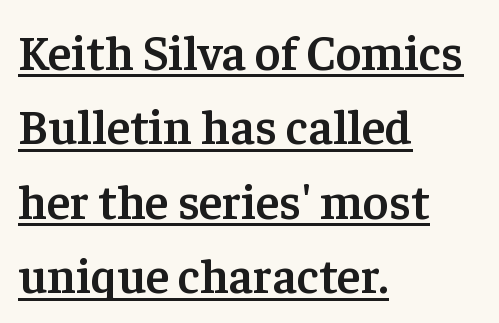
Horizontal bands of white between lines are of average thickness. You could call the tracking neutral — neither tight nor loose. The compositor pushed each line to the left boundary. Ascenders rise straight up at ninety degrees. Does a line run under the words? Yes, clearly.
